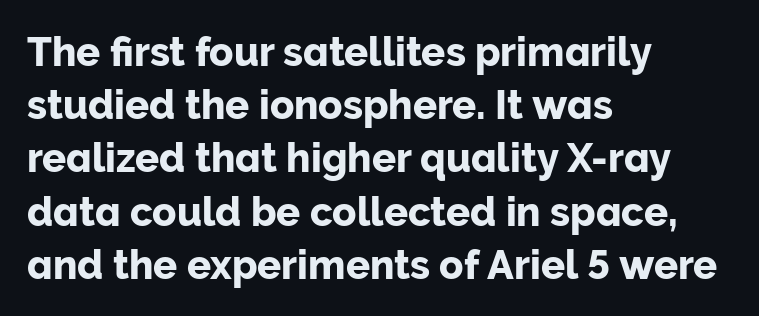
The image shows 40 px sans-serif type, upright; set left-aligned, normal line spacing (1.33x), normal letter spacing, not underlined; low stroke contrast and a medium x-height.
